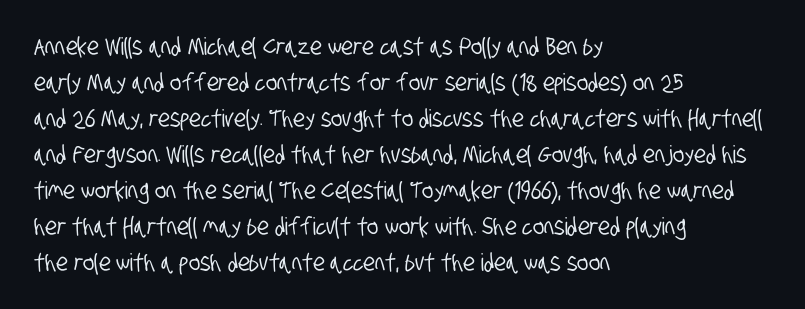
The image shows 24 px text type; set left-aligned, normal line spacing (1.5x), normal letter spacing, not underlined.
